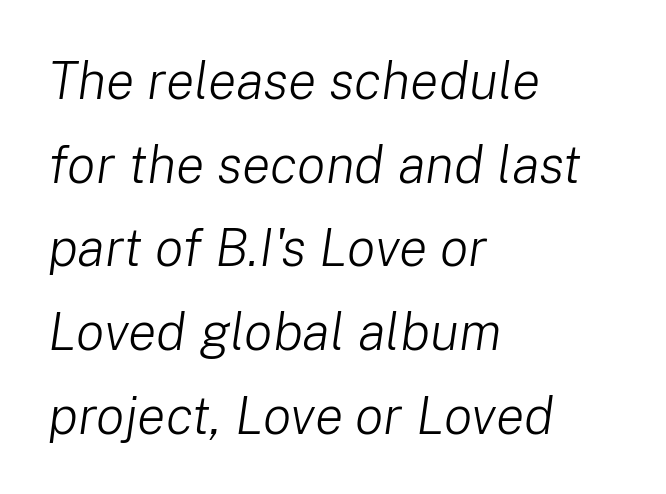
{"italic": "yes", "lean": "right", "slant_degrees": 8, "bold": "no", "weight": "light", "width": "normal", "stroke_contrast": "low", "x_height": "medium", "monospaced": "no", "underline": "no", "align": "left", "line_spacing": "normal", "line_spacing_ratio": 1.58, "letter_spacing": "normal", "letter_spacing_em": 0.0, "glyph_px": 53}
